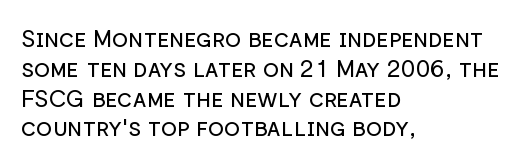
Q: Is the text bold? A: No.
Q: Is the text italic (slanted)? A: No, it is upright.
Q: Is the text underlined? A: No.
Q: How is the paragraph aligned? A: Left-aligned.
Q: Is the spacing between letters normal or unusually wide? A: Normal.
